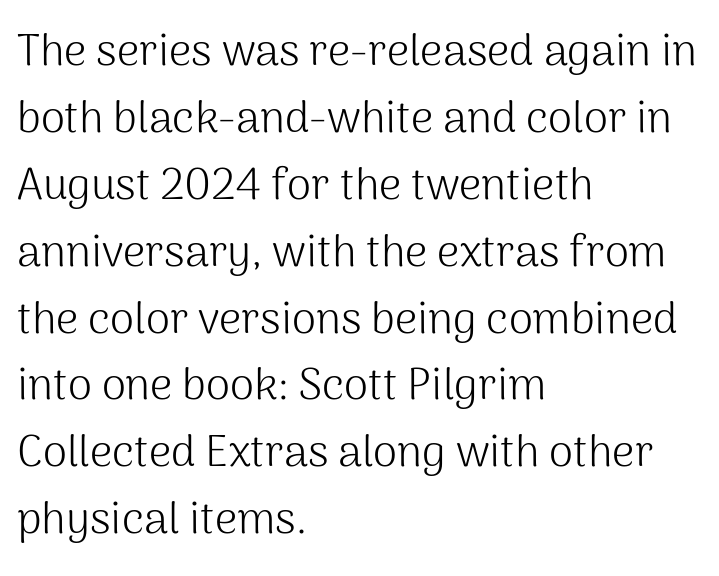
Q: Is the text bold? A: No.
Q: Is the text italic (slanted)? A: No, it is upright.
Q: Is the typeface a serif or a sans-serif typeface? A: Sans-serif.
Q: Is the text underlined? A: No.
Q: How is the paragraph aligned? A: Left-aligned.
Q: Is the spacing between letters normal or unusually wide? A: Normal.
Q: Is the spacing between lines tight, normal or loose? A: Normal.
Q: Width (condensed, normal, or wide)? A: Normal.
Q: Stroke contrast? A: Medium.
Q: x-height? A: Medium.
Q: Monospaced? A: No.
